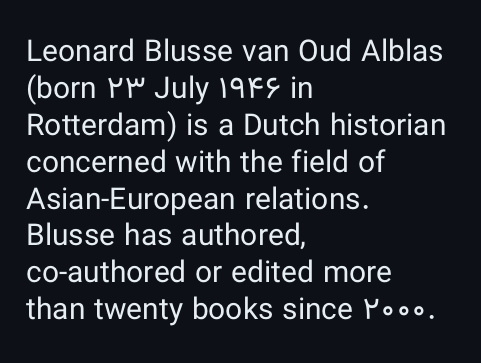
Descender tails drop into unmarked territory. The rendering shows plain stroke endings on the letterforms — a sans-serif design. Weight class: somewhere from thin through regular. No italicization has been applied; the sample stays upright.
